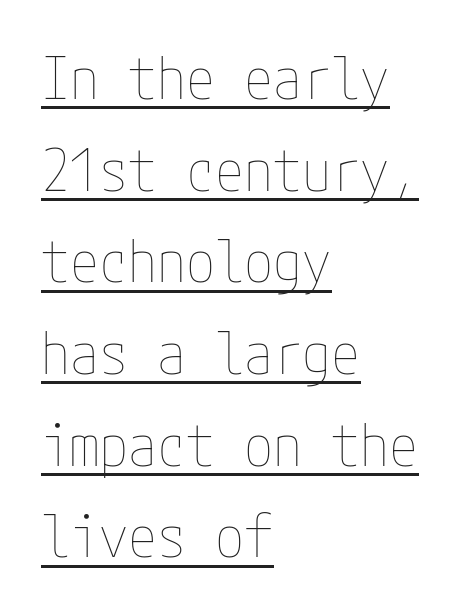
Q: Is the text bold? A: No.
Q: Is the text italic (slanted)? A: No, it is upright.
Q: Is the text underlined? A: Yes.
Q: How is the paragraph aligned? A: Left-aligned.
Q: Is the spacing between letters normal or unusually wide? A: Normal.
Q: Is the spacing between lines tight, normal or loose? A: Normal.
Q: Width (condensed, normal, or wide)? A: Condensed.
Q: Stroke contrast? A: Low.
Q: x-height? A: Medium.
